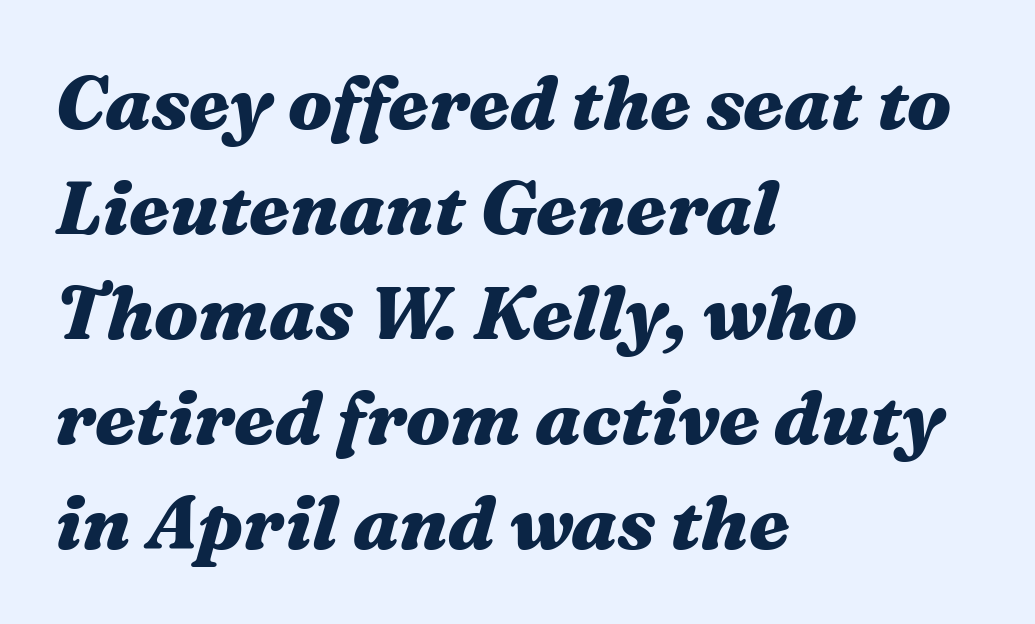
{"italic": "yes", "lean": "right", "slant_degrees": 16, "bold": "yes", "weight": "heavy", "width": "wide", "stroke_contrast": "medium", "x_height": "medium", "monospaced": "no", "underline": "no", "align": "left", "line_spacing": "normal", "line_spacing_ratio": 1.4, "letter_spacing": "normal", "letter_spacing_em": 0.0, "glyph_px": 75}
